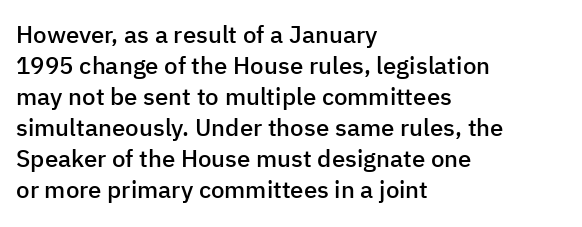
{"italic": "no", "bold": "semi", "underline": "no", "align": "left", "line_spacing": "normal", "line_spacing_ratio": 1.29, "letter_spacing": "normal", "letter_spacing_em": 0.0, "glyph_px": 24}
